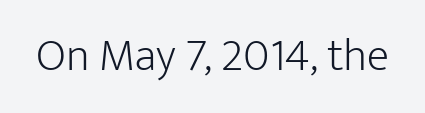
Q: Is the text bold? A: No.
Q: Is the text italic (slanted)? A: No, it is upright.
Q: Is the typeface a serif or a sans-serif typeface? A: Sans-serif.
Q: Is the text underlined? A: No.
Q: Is the spacing between letters normal or unusually wide? A: Normal.
Q: Width (condensed, normal, or wide)? A: Normal.
Q: Stroke contrast? A: Low.
Q: x-height? A: Medium.
Q: Monospaced? A: No.
